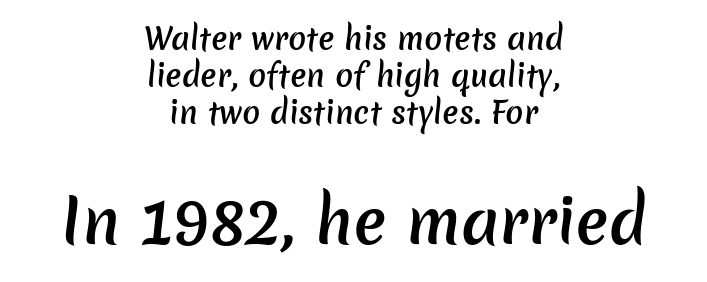
The image shows 61 px semibold sans-serif type; set centered, line spacing 1.24x, normal letter spacing, not underlined; the second (bottom) block is 2.03x larger; low stroke contrast and a medium x-height.
